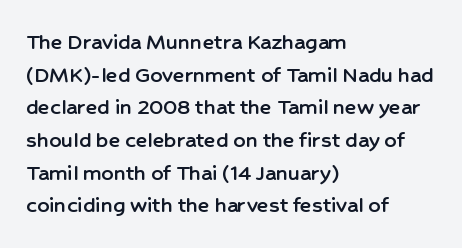
Q: Is the text italic (slanted)? A: No, it is upright.
Q: Is the text underlined? A: No.
Q: How is the paragraph aligned? A: Left-aligned.
Q: Is the spacing between letters normal or unusually wide? A: Normal.
Q: Is the spacing between lines tight, normal or loose? A: Normal.
